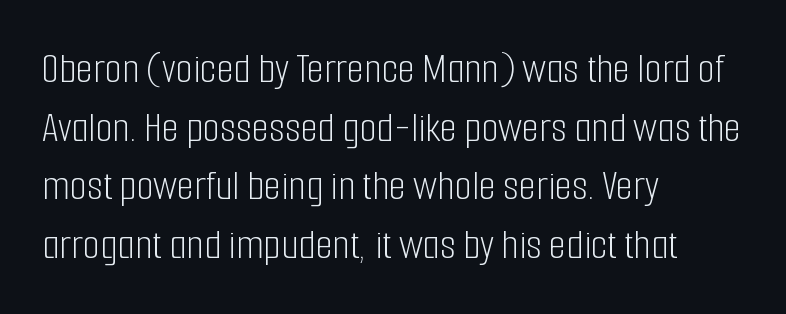
{"serif": "no", "italic": "no", "bold": "no", "weight": "light", "width": "condensed", "stroke_contrast": "low", "x_height": "medium", "monospaced": "no", "underline": "no", "align": "left", "line_spacing": "normal", "line_spacing_ratio": 1.33, "letter_spacing": "normal", "letter_spacing_em": 0.0, "glyph_px": 44}
